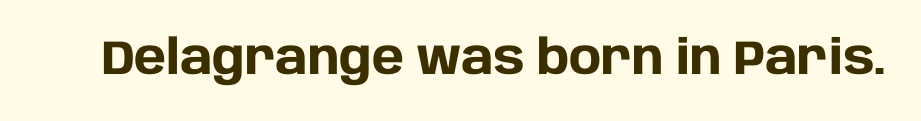
Q: Is the text bold? A: Yes.
Q: Is the text italic (slanted)? A: No, it is upright.
Q: Is the typeface a serif or a sans-serif typeface? A: Sans-serif.
Q: Is the text underlined? A: No.
Q: Is the spacing between letters normal or unusually wide? A: Normal.
Q: Width (condensed, normal, or wide)? A: Normal.
Q: Stroke contrast? A: Low.
Q: x-height? A: Large.
Q: Monospaced? A: No.
